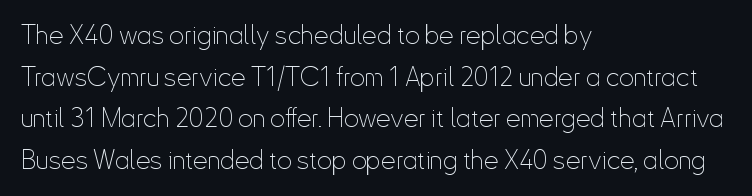
The image shows 26 px text type, upright; set left-aligned, normal line spacing (1.6x), normal letter spacing, not underlined.
